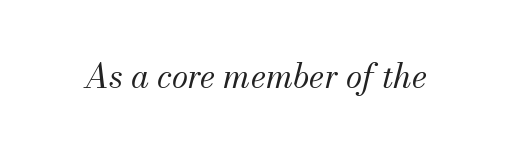
Q: Is the text bold? A: No.
Q: Is the text italic (slanted)? A: Yes, it leans right by about 13 degrees.
Q: Is the typeface a serif or a sans-serif typeface? A: Serif.
Q: Is the text underlined? A: No.
Q: Is the spacing between letters normal or unusually wide? A: Normal.
Q: Width (condensed, normal, or wide)? A: Normal.
Q: Stroke contrast? A: Medium.
Q: x-height? A: Small.
Q: Monospaced? A: No.
